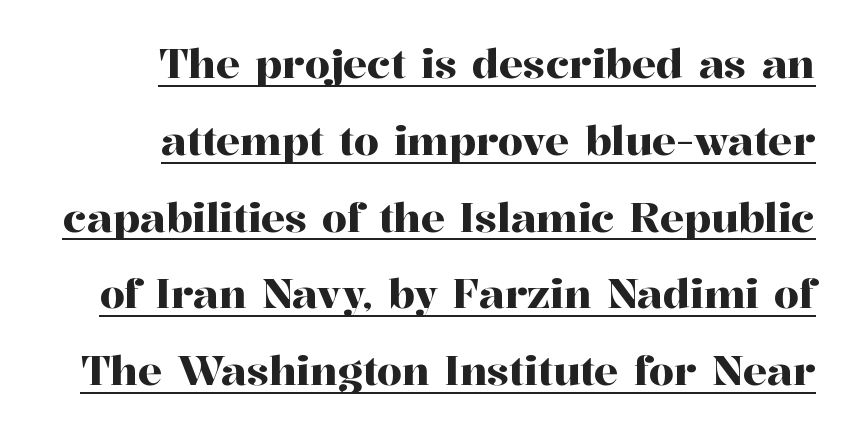
The image shows 40 px serif type, upright; set right-aligned, loose line spacing (1.92x), normal letter spacing, underlined; high stroke contrast and a medium x-height.
